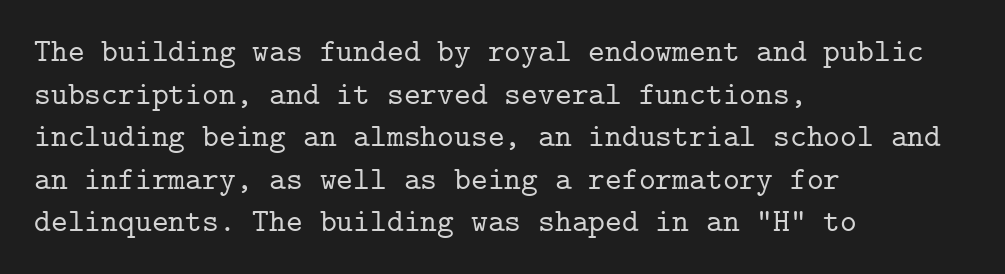
Q: Is the text italic (slanted)? A: No, it is upright.
Q: Is the typeface a serif or a sans-serif typeface? A: Serif.
Q: Is the text underlined? A: No.
Q: How is the paragraph aligned? A: Left-aligned.
Q: Is the spacing between letters normal or unusually wide? A: Normal.
Q: Is the spacing between lines tight, normal or loose? A: Normal.
Q: Width (condensed, normal, or wide)? A: Normal.
Q: Stroke contrast? A: Low.
Q: x-height? A: Medium.
Q: Monospaced? A: Yes.
